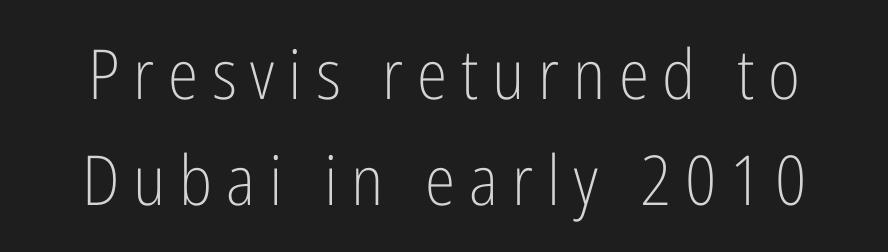
Is the letter spacing exaggerated? Yes — the characters are pushed far apart. This sample has the flowing, uneven cadence of proportional lettering. Weight: in the light-to-regular range. The font family rendered here belongs to the sans-serif group. The specimen reads as upright at a glance.
